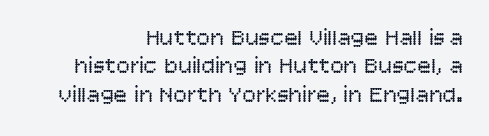
Short and long lines alike share a common ending point at right. The gap between lines stays unmarked. Here the glyphs are tracked normally, forming tight word shapes. Weight: not bold — regular or lighter. It's the straight-up-and-down kind of type.
